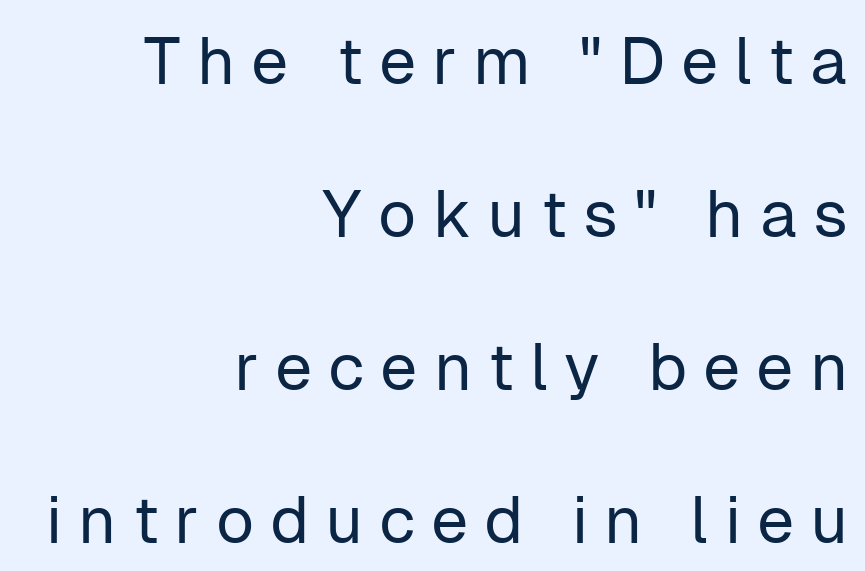
The image shows 66 px regular-weight sans-serif type, upright; set right-aligned, loose line spacing (2.32x), unusually wide letter spacing (+0.24 em), not underlined; low stroke contrast and a medium x-height.
